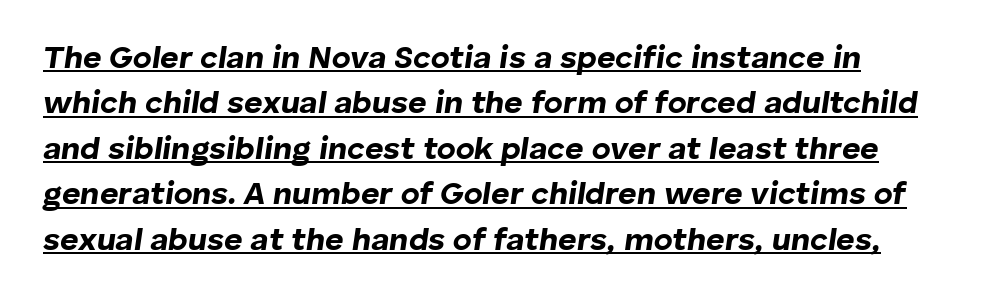
The image shows 32 px bold type, italic (leaning right); set normal line spacing (1.42x), normal letter spacing, underlined; low stroke contrast and a medium x-height.
